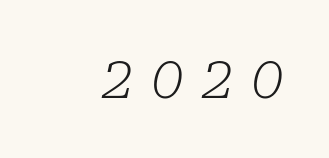
{"serif": "yes", "italic": "yes", "lean": "right", "slant_degrees": 10, "bold": "no", "weight": "light", "width": "normal", "stroke_contrast": "low", "x_height": "medium", "monospaced": "no", "underline": "no", "letter_spacing": "wide", "letter_spacing_em": 0.33, "glyph_px": 56}
